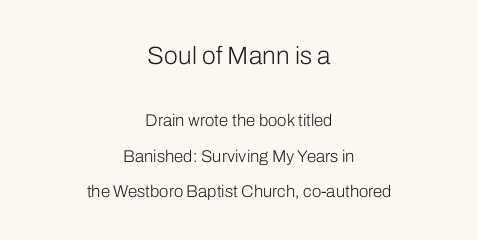
Q: Is the text bold? A: No.
Q: Is the text italic (slanted)? A: No, it is upright.
Q: Is the text underlined? A: No.
Q: How is the paragraph aligned? A: Centered.
Q: Is the spacing between letters normal or unusually wide? A: Normal.
Q: Is the spacing between lines tight, normal or loose? A: Loose.
Q: Which block of text is set in a larger size, the first (top) or the second (bottom)? A: The first (top) one.
